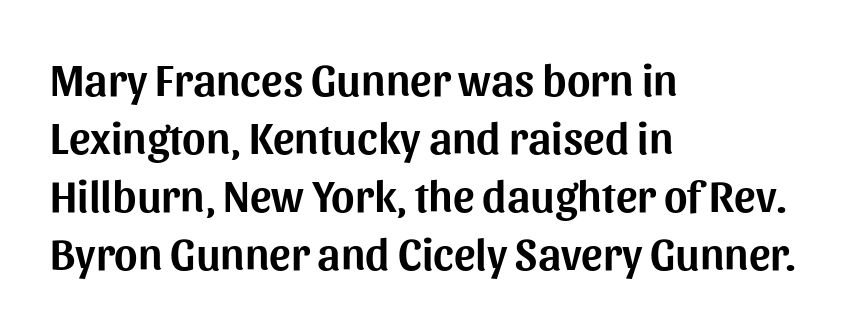
{"serif": "no", "italic": "no", "width": "normal", "stroke_contrast": "medium", "x_height": "medium", "monospaced": "no", "underline": "no", "align": "left", "line_spacing": "normal", "line_spacing_ratio": 1.29, "letter_spacing": "normal", "letter_spacing_em": 0.0, "glyph_px": 45}
